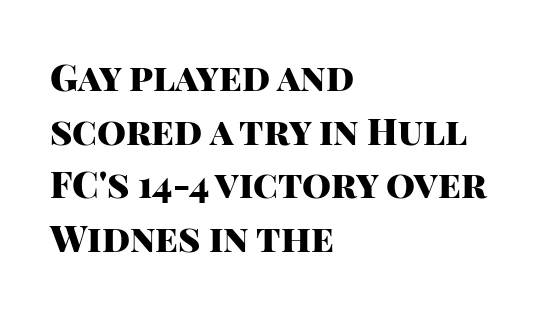
{"serif": "no", "italic": "no", "bold": "yes", "weight": "heavy", "width": "normal", "stroke_contrast": "high", "x_height": "large", "monospaced": "no", "underline": "no", "align": "left", "line_spacing": "normal", "line_spacing_ratio": 1.45, "letter_spacing": "normal", "letter_spacing_em": 0.0, "glyph_px": 37}
